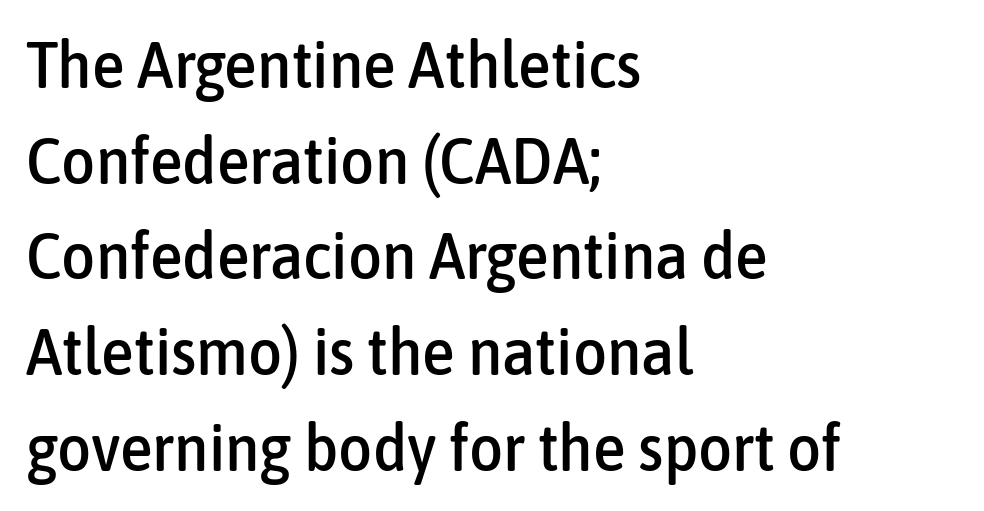
Q: Is the text italic (slanted)? A: No, it is upright.
Q: Is the typeface a serif or a sans-serif typeface? A: Sans-serif.
Q: Is the text underlined? A: No.
Q: How is the paragraph aligned? A: Left-aligned.
Q: Is the spacing between letters normal or unusually wide? A: Normal.
Q: Is the spacing between lines tight, normal or loose? A: Normal.
Q: Width (condensed, normal, or wide)? A: Condensed.
Q: Stroke contrast? A: Low.
Q: x-height? A: Medium.
Q: Monospaced? A: No.
